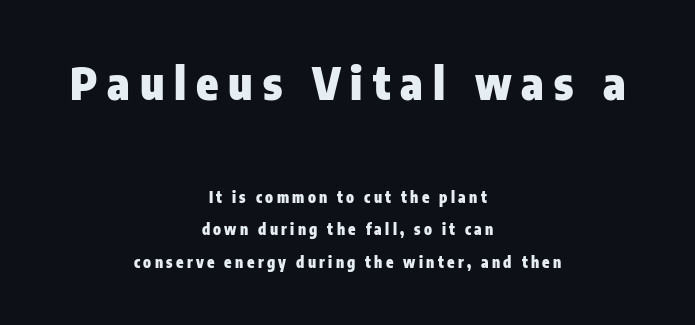
The image shows 45 px heavy, condensed sans-serif type, upright; set centered, loose line spacing (2.17x), unusually wide letter spacing (+0.22 em), not underlined; the first (top) block is 3.0x larger; low stroke contrast and a medium x-height.
